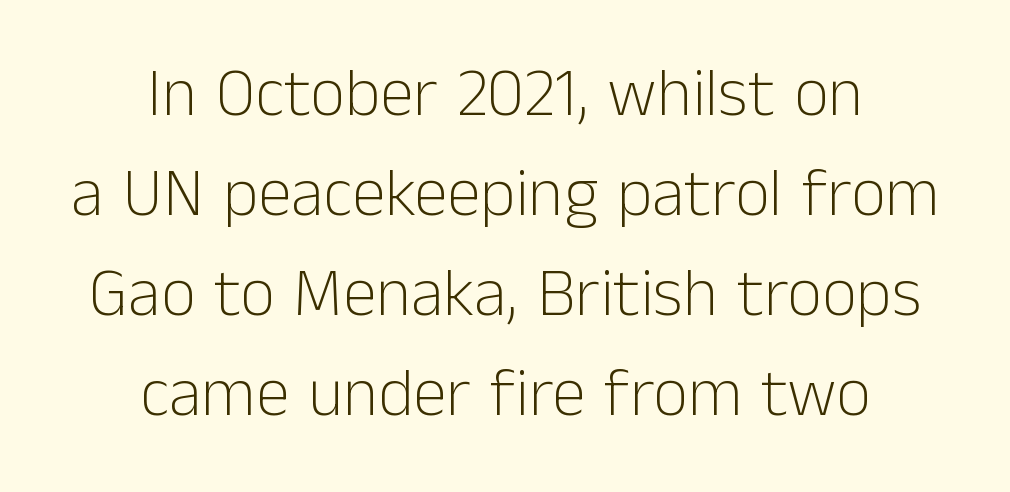
Q: Is the text bold? A: No.
Q: Is the text italic (slanted)? A: No, it is upright.
Q: Is the typeface a serif or a sans-serif typeface? A: Sans-serif.
Q: Is the text underlined? A: No.
Q: How is the paragraph aligned? A: Centered.
Q: Is the spacing between letters normal or unusually wide? A: Normal.
Q: Is the spacing between lines tight, normal or loose? A: Normal.
Q: Width (condensed, normal, or wide)? A: Normal.
Q: Stroke contrast? A: Low.
Q: x-height? A: Medium.
Q: Monospaced? A: No.
